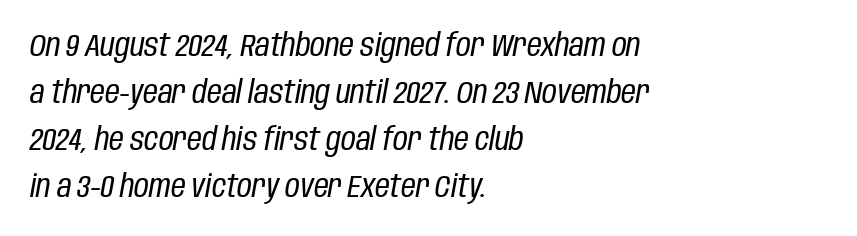
The image shows 32 px regular-weight, condensed type, italic (leaning right); set left-aligned, normal line spacing (1.47x), normal letter spacing, not underlined; low stroke contrast and a large x-height.
